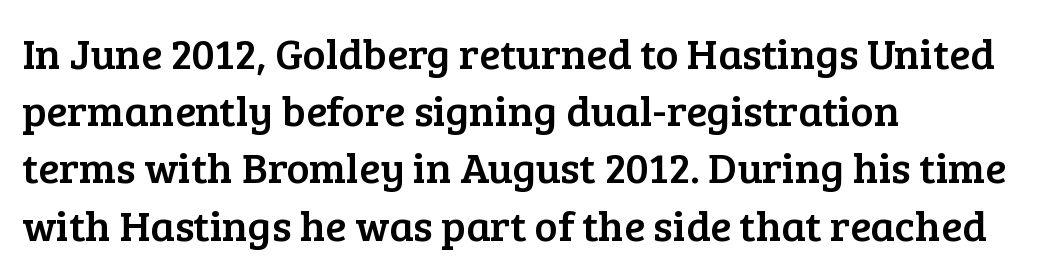
Do the characters align in a grid? No, the font is proportional. This rendering leaves character spacing at its baseline value. What's the leading like? Ordinary, nothing unusual. The lettering stays uniformly vertical, giving the passage a roman look.
